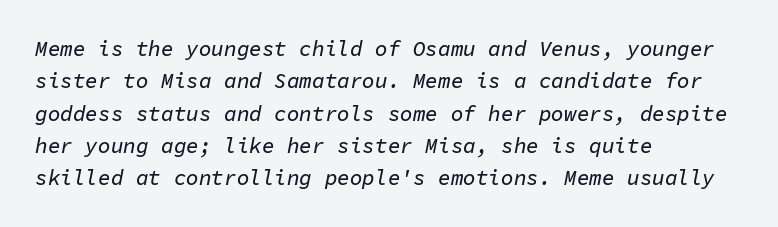
The image shows 21 px text type, italic (leaning right); set left-aligned, normal line spacing (1.54x), normal letter spacing, not underlined.
